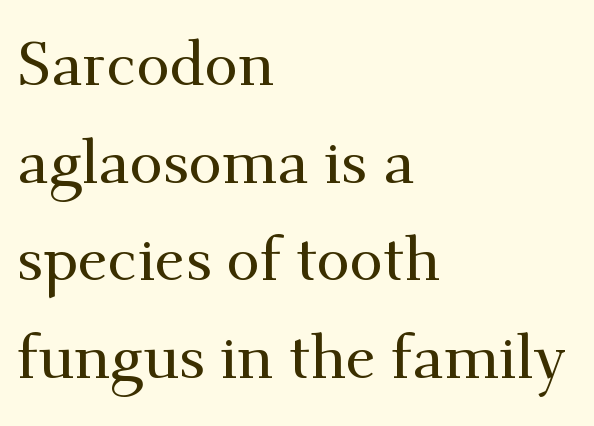
Q: Is the text italic (slanted)? A: No, it is upright.
Q: Is the typeface a serif or a sans-serif typeface? A: Serif.
Q: Is the text underlined? A: No.
Q: How is the paragraph aligned? A: Left-aligned.
Q: Is the spacing between letters normal or unusually wide? A: Normal.
Q: Is the spacing between lines tight, normal or loose? A: Normal.
Q: Width (condensed, normal, or wide)? A: Normal.
Q: Stroke contrast? A: Medium.
Q: x-height? A: Small.
Q: Monospaced? A: No.
